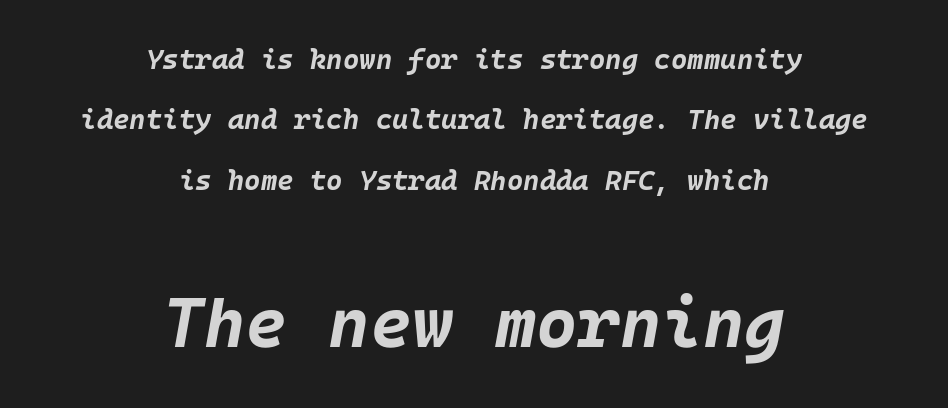
{"italic": "yes", "lean": "right", "slant_degrees": 10, "bold": "yes", "weight": "bold", "width": "normal", "stroke_contrast": "low", "x_height": "large", "underline": "no", "align": "center", "line_spacing": "loose", "line_spacing_ratio": 2.16, "letter_spacing": "normal", "letter_spacing_em": 0.0, "larger_block": "second", "size_ratio": 2.54, "glyph_px": 71}
